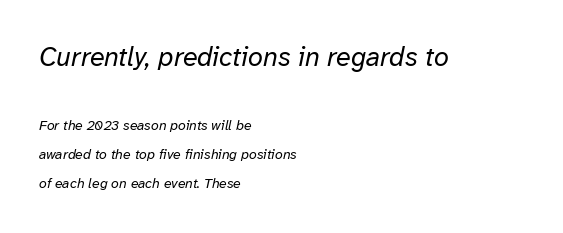
{"italic": "yes", "lean": "right", "slant_degrees": 12, "bold": "no", "underline": "no", "align": "left", "line_spacing": "loose", "line_spacing_ratio": 2.07, "letter_spacing": "normal", "letter_spacing_em": 0.0, "larger_block": "first", "size_ratio": 1.93, "glyph_px": 27}
